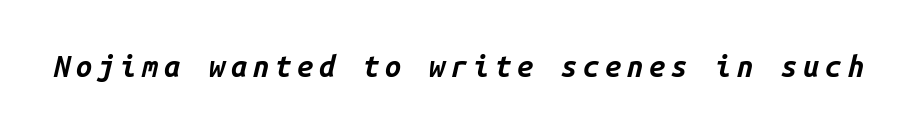
Q: Is the text bold? A: Yes.
Q: Is the text italic (slanted)? A: Yes, it leans right by about 14 degrees.
Q: Is the text underlined? A: No.
Q: Is the spacing between letters normal or unusually wide? A: Unusually wide.
Q: Width (condensed, normal, or wide)? A: Normal.
Q: Stroke contrast? A: Low.
Q: x-height? A: Medium.
Q: Monospaced? A: Yes.
